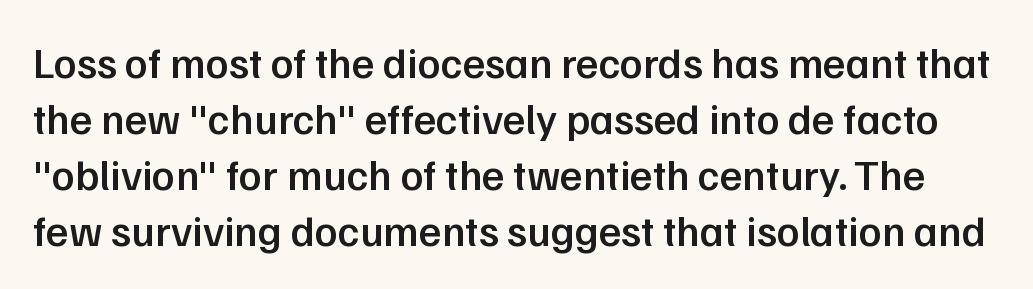
{"serif": "no", "italic": "no", "bold": "semi", "weight": "semibold", "width": "normal", "stroke_contrast": "low", "x_height": "medium", "monospaced": "no", "underline": "no", "line_spacing": "normal", "line_spacing_ratio": 1.3, "letter_spacing": "normal", "letter_spacing_em": 0.0, "glyph_px": 43}
